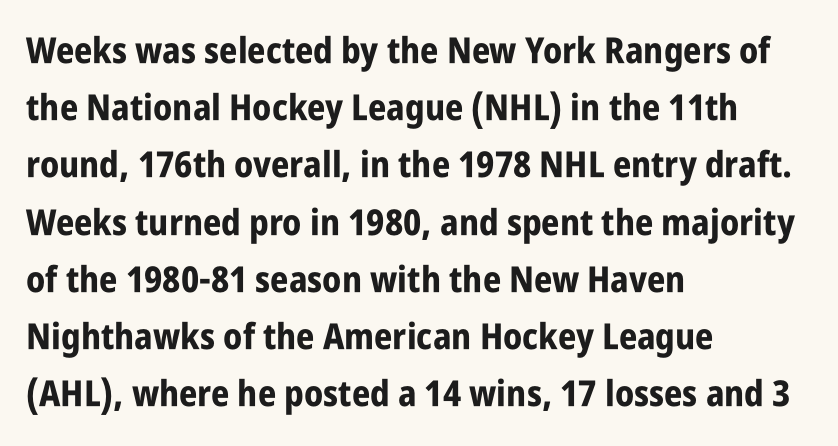
These lines sit exactly where default settings would place them. Nothing unusual about the tracking: characters are spaced as the font intends. This is roman type, the default non-slanted kind. The rendering shows plain stroke endings on the letterforms — a sans-serif design.
